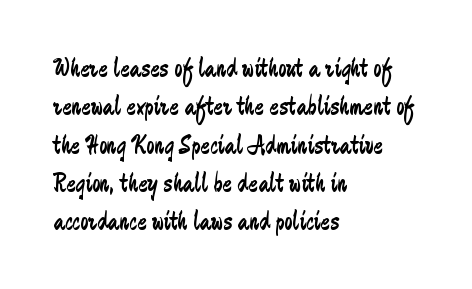
The image shows 28 px regular-weight, condensed sans-serif type; set left-aligned, normal line spacing (1.37x), normal letter spacing, not underlined; low stroke contrast and a medium x-height.
